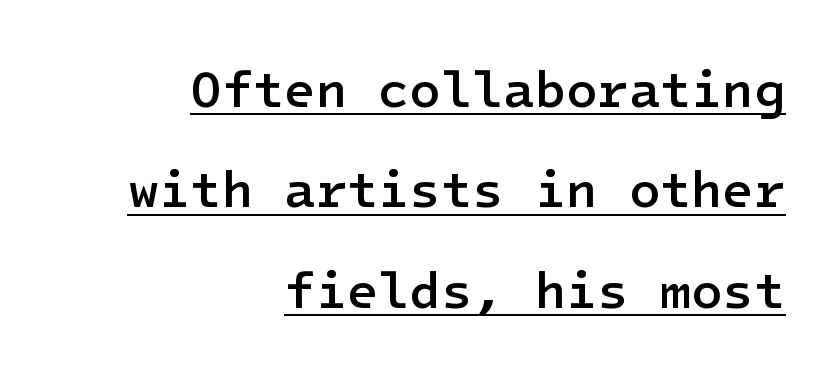
Each letter's strokes conclude bluntly, with no projecting serifs. Every letter is mildly thick-stroked: semibold rather than bold. There is no visible air inserted between adjacent glyphs. Quick note: not italic, upright. A baseline rule has been typeset under these characters.
